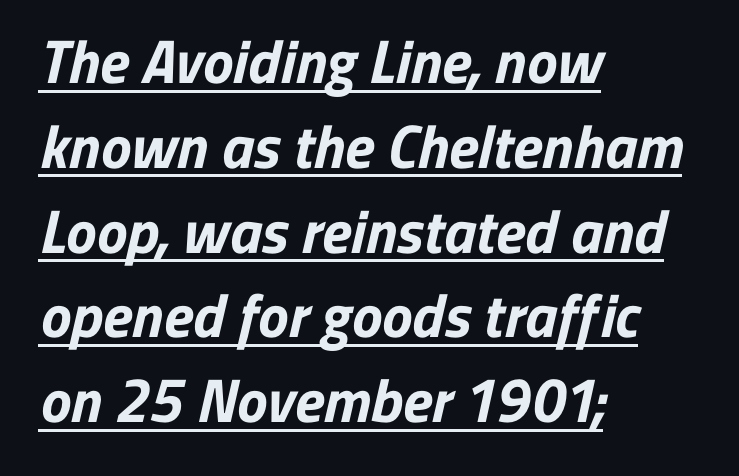
{"serif": "no", "bold": "yes", "weight": "bold", "width": "normal", "stroke_contrast": "low", "x_height": "medium", "monospaced": "no", "underline": "yes", "align": "left", "line_spacing": "normal", "line_spacing_ratio": 1.39, "letter_spacing": "normal", "letter_spacing_em": 0.0, "glyph_px": 61}
